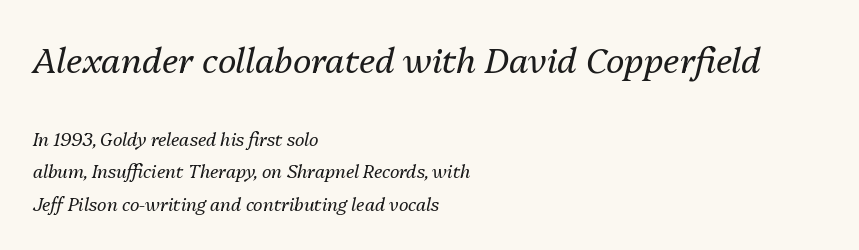
Q: Is the text bold? A: No.
Q: Is the text italic (slanted)? A: Yes, it leans right by about 13 degrees.
Q: Is the text underlined? A: No.
Q: How is the paragraph aligned? A: Left-aligned.
Q: Is the spacing between letters normal or unusually wide? A: Normal.
Q: Which block of text is set in a larger size, the first (top) or the second (bottom)? A: The first (top) one.
Q: Width (condensed, normal, or wide)? A: Normal.
Q: Stroke contrast? A: Medium.
Q: x-height? A: Medium.
Q: Monospaced? A: No.
